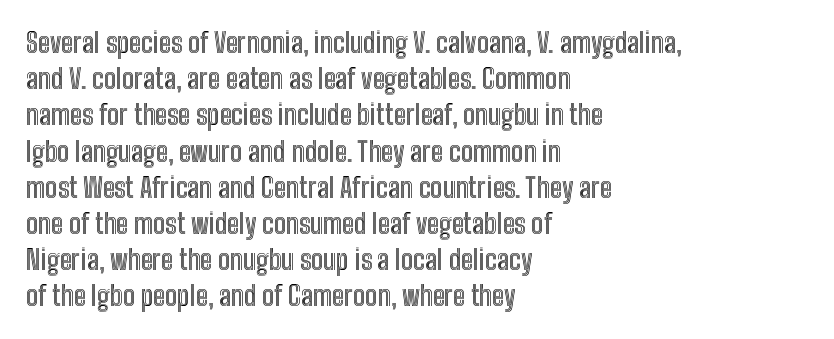
The image shows 27 px text type, upright; set left-aligned, normal line spacing (1.34x), normal letter spacing, not underlined.
